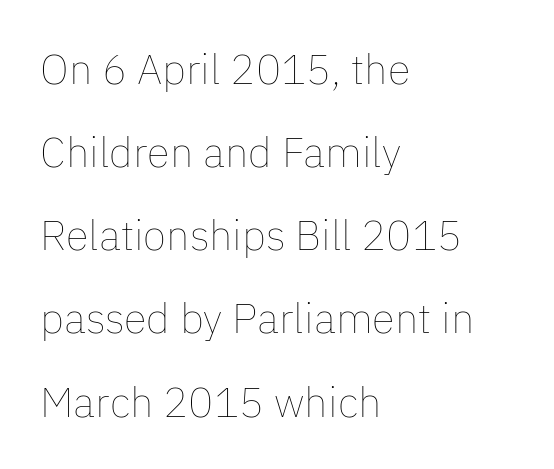
The leading is generous, giving the passage an open texture. Summary of weight: not heavy and not bold. If you drew a line through each stem, it would be perfectly vertical. Do the characters align in a grid? No, the font is proportional. Does the copy run flush right? No — it runs flush left.
